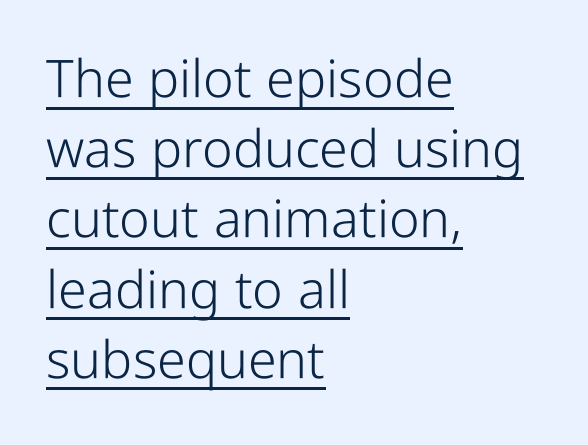
Proportional: the letters do not fall into vertical columns. Ink coverage per letter is moderate at most. This sample uses a sans-serif face. The letters sit at their default tracking, neither squeezed nor spread. Line spacing here is normal.
